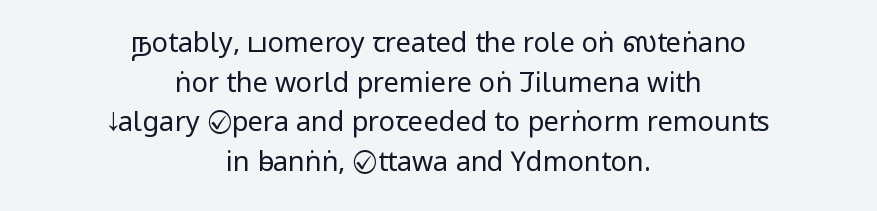
{"italic": "no", "bold": "no", "underline": "no", "align": "center", "line_spacing": "normal", "line_spacing_ratio": 1.47, "letter_spacing": "normal", "letter_spacing_em": 0.0, "glyph_px": 27}
